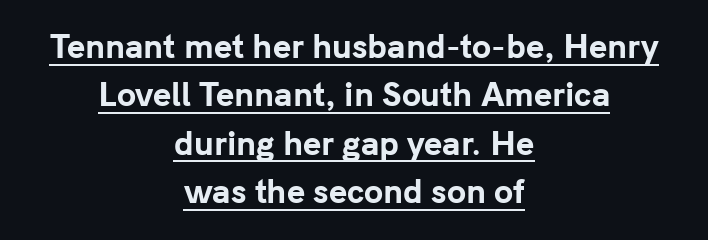
{"serif": "no", "italic": "no", "bold": "yes", "weight": "bold", "width": "normal", "stroke_contrast": "low", "x_height": "medium", "monospaced": "no", "underline": "yes", "align": "center", "line_spacing": "normal", "line_spacing_ratio": 1.56, "letter_spacing": "normal", "letter_spacing_em": 0.0, "glyph_px": 31}
